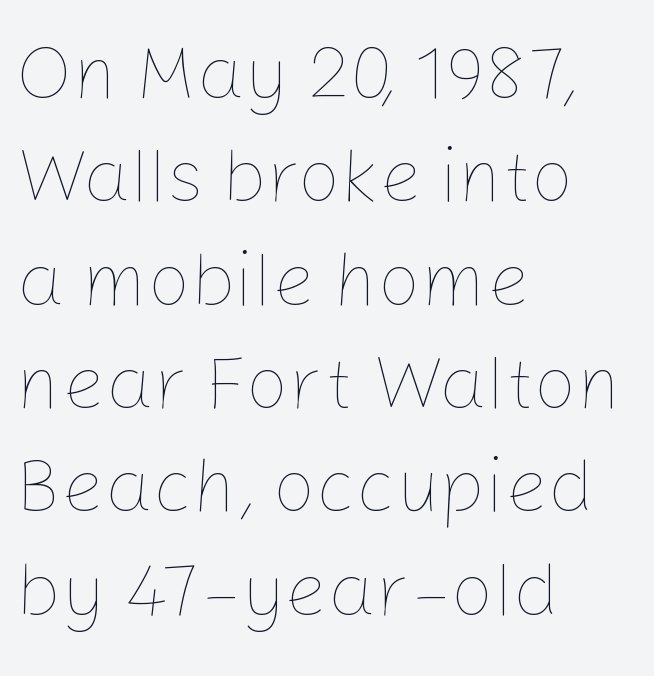
The image shows 76 px thin type, upright; set left-aligned, normal line spacing (1.36x), normal letter spacing, not underlined; low stroke contrast and a medium x-height.
